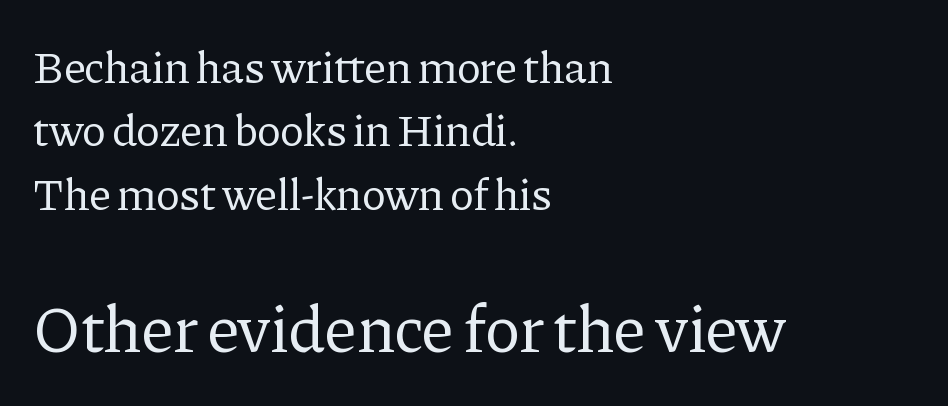
Q: Is the text bold? A: No.
Q: Is the text italic (slanted)? A: No, it is upright.
Q: Is the typeface a serif or a sans-serif typeface? A: Serif.
Q: Is the text underlined? A: No.
Q: How is the paragraph aligned? A: Left-aligned.
Q: Is the spacing between letters normal or unusually wide? A: Normal.
Q: Is the spacing between lines tight, normal or loose? A: Normal.
Q: Which block of text is set in a larger size, the first (top) or the second (bottom)? A: The second (bottom) one.
Q: Width (condensed, normal, or wide)? A: Normal.
Q: Stroke contrast? A: Low.
Q: x-height? A: Medium.
Q: Monospaced? A: No.
